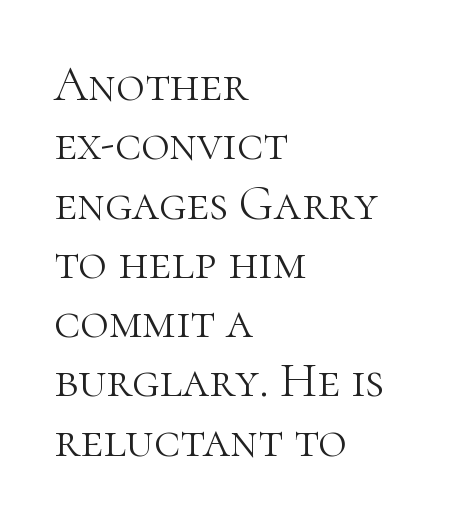
A classic flush-left, rag-right setting is used for this passage. The typography opts for an upright posture over an oblique one. No heavy texture on the line: the type isn't bold. You could call the tracking neutral — neither tight nor loose. Glance below the letters and you will spot only blank space. The font family rendered here belongs to the serif group.
